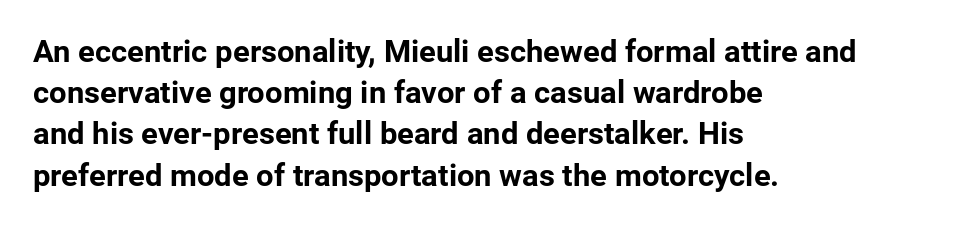
The image shows 31 px bold sans-serif type, upright; set left-aligned, normal line spacing (1.33x), normal letter spacing, not underlined; low stroke contrast and a medium x-height.
